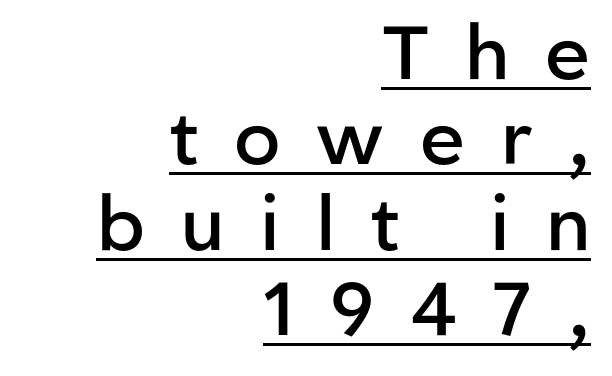
A continuous stroke trails under the words, as in a hyperlink. In terms of weight, the rendering is demibold, just under bold. You could not count columns in this text — the font is proportionally spaced. Regarding serifs, this sample does without them. The typography opts for an upright posture over an oblique one.
